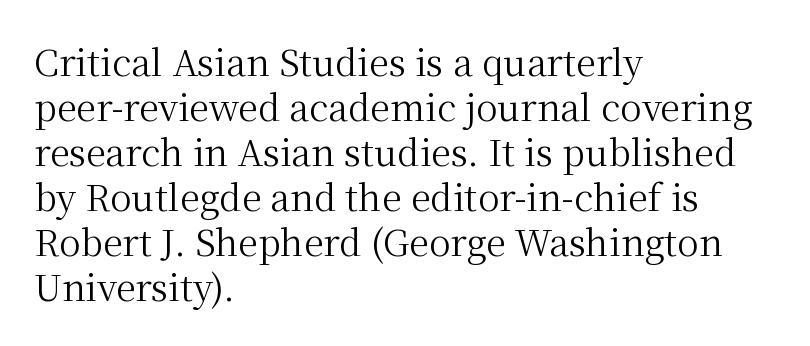
{"serif": "yes", "italic": "no", "bold": "no", "weight": "regular", "width": "normal", "stroke_contrast": "medium", "x_height": "medium", "monospaced": "no", "underline": "no", "align": "left", "line_spacing": "normal", "line_spacing_ratio": 1.25, "letter_spacing": "normal", "letter_spacing_em": 0.0, "glyph_px": 36}
